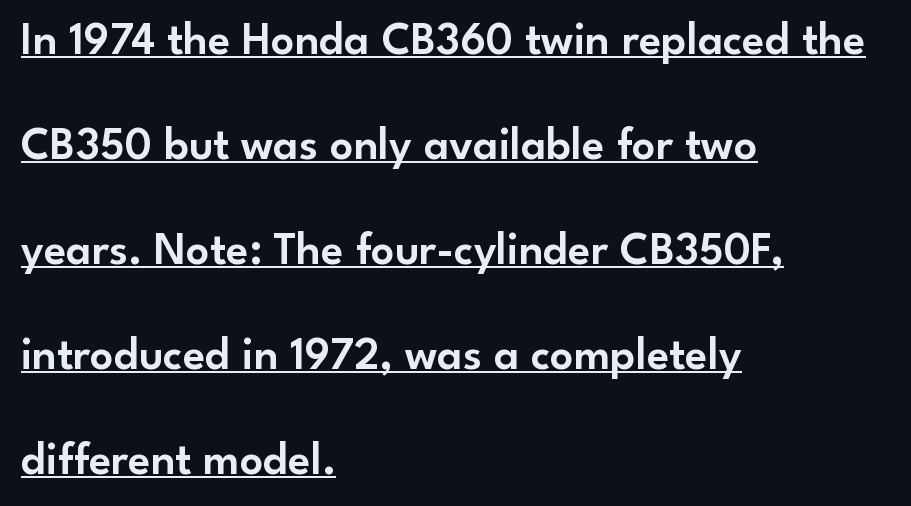
{"serif": "no", "italic": "no", "width": "normal", "stroke_contrast": "low", "x_height": "small", "monospaced": "no", "underline": "yes", "align": "left", "line_spacing": "loose", "line_spacing_ratio": 2.28, "letter_spacing": "normal", "letter_spacing_em": 0.0, "glyph_px": 46}
